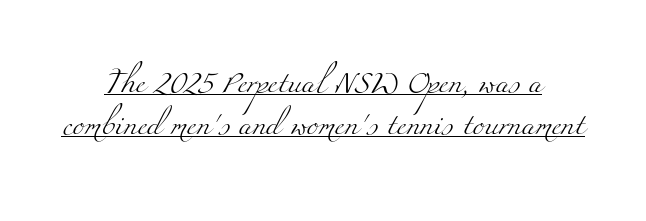
Q: Is the text bold? A: No.
Q: Is the text underlined? A: Yes.
Q: Is the spacing between letters normal or unusually wide? A: Normal.
Q: Is the spacing between lines tight, normal or loose? A: Loose.
